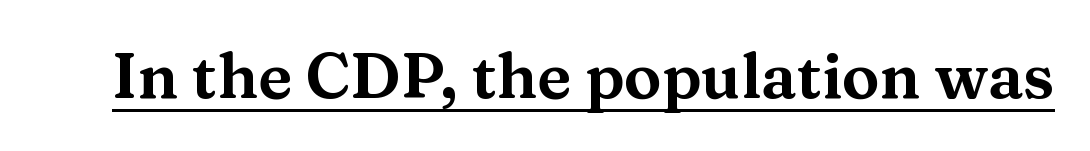
{"serif": "yes", "italic": "no", "width": "wide", "stroke_contrast": "medium", "x_height": "medium", "monospaced": "no", "underline": "yes", "letter_spacing": "normal", "letter_spacing_em": 0.0, "glyph_px": 63}
